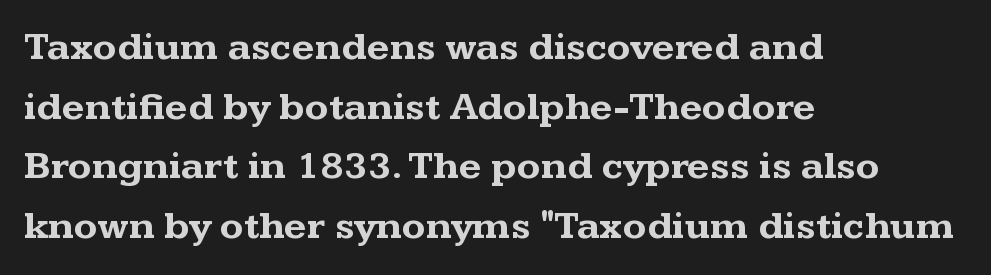
Q: Is the text bold? A: Yes.
Q: Is the text italic (slanted)? A: No, it is upright.
Q: Is the typeface a serif or a sans-serif typeface? A: Serif.
Q: Is the text underlined? A: No.
Q: How is the paragraph aligned? A: Left-aligned.
Q: Is the spacing between letters normal or unusually wide? A: Normal.
Q: Is the spacing between lines tight, normal or loose? A: Normal.
Q: Width (condensed, normal, or wide)? A: Wide.
Q: Stroke contrast? A: Medium.
Q: x-height? A: Medium.
Q: Monospaced? A: No.
